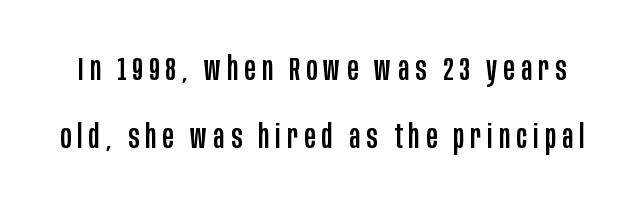
Q: Is the text italic (slanted)? A: No, it is upright.
Q: Is the typeface a serif or a sans-serif typeface? A: Sans-serif.
Q: Is the text underlined? A: No.
Q: Is the spacing between lines tight, normal or loose? A: Loose.
Q: Width (condensed, normal, or wide)? A: Condensed.
Q: Stroke contrast? A: Low.
Q: x-height? A: Large.
Q: Monospaced? A: No.
